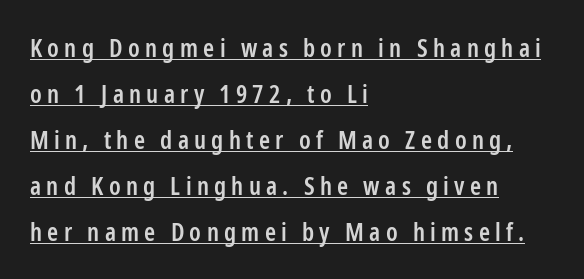
The image shows 25 px text type, upright; set left-aligned, line spacing 1.84x, unusually wide letter spacing (+0.21 em), underlined.
